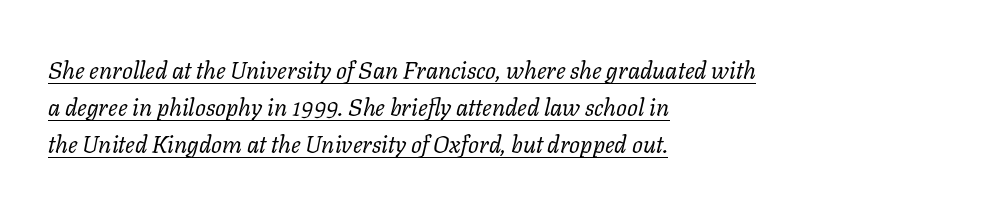
The image shows 24 px text type, italic (leaning right); set left-aligned, normal line spacing (1.55x), normal letter spacing, underlined.
